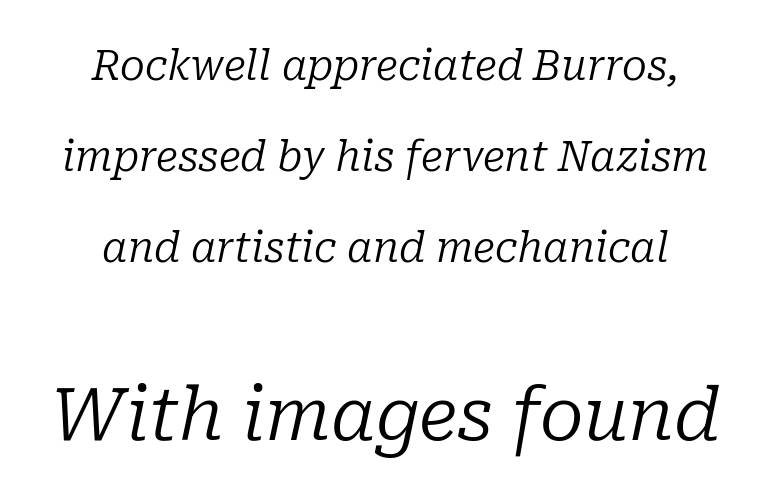
{"serif": "yes", "italic": "yes", "lean": "right", "slant_degrees": 10, "bold": "no", "weight": "regular", "width": "normal", "stroke_contrast": "low", "x_height": "medium", "monospaced": "no", "underline": "no", "line_spacing": "loose", "line_spacing_ratio": 2.22, "letter_spacing": "normal", "letter_spacing_em": 0.0, "larger_block": "second", "size_ratio": 1.76, "glyph_px": 72}
